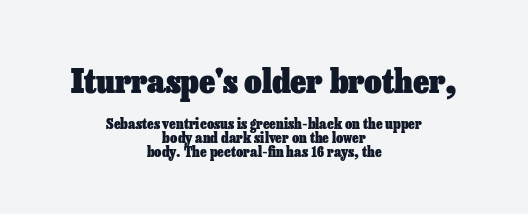
Proportional: the letters do not fall into vertical columns. The typography opts for an upright posture over an oblique one. Weight check: bold — yes, fully. Glyph-to-glyph distance matches everyday printed text.
